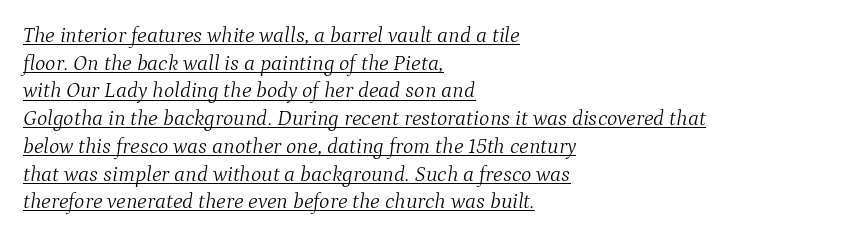
The image shows 22 px text type, italic (leaning right); set left-aligned, normal line spacing (1.26x), normal letter spacing, underlined.
